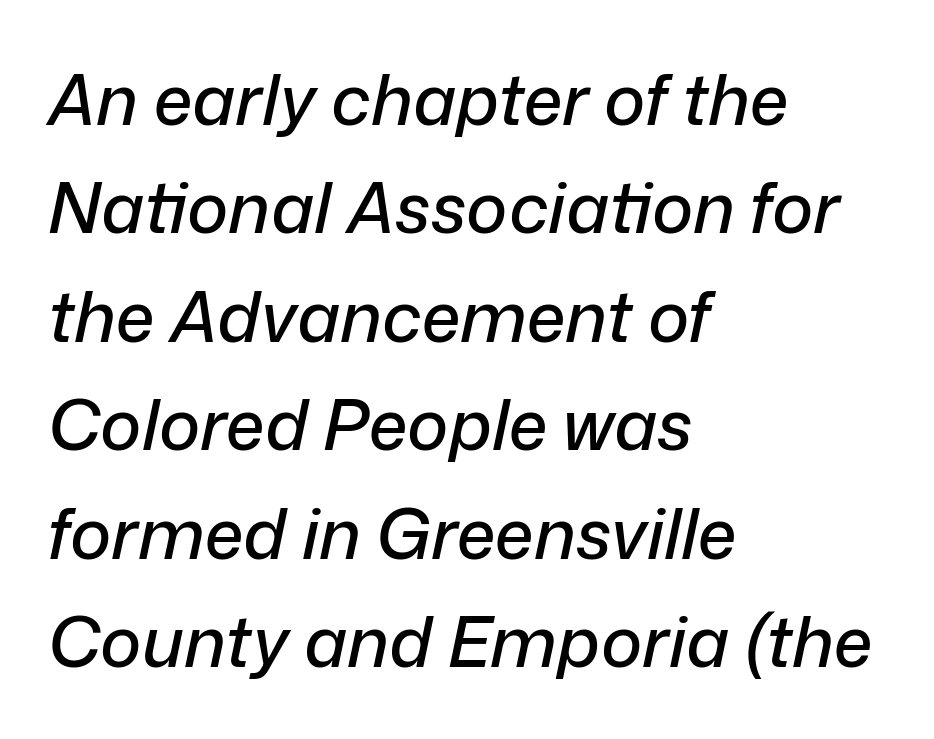
The image shows 70 px text type, italic (leaning right); set left-aligned, normal line spacing (1.55x), normal letter spacing, not underlined; low stroke contrast and a medium x-height.
